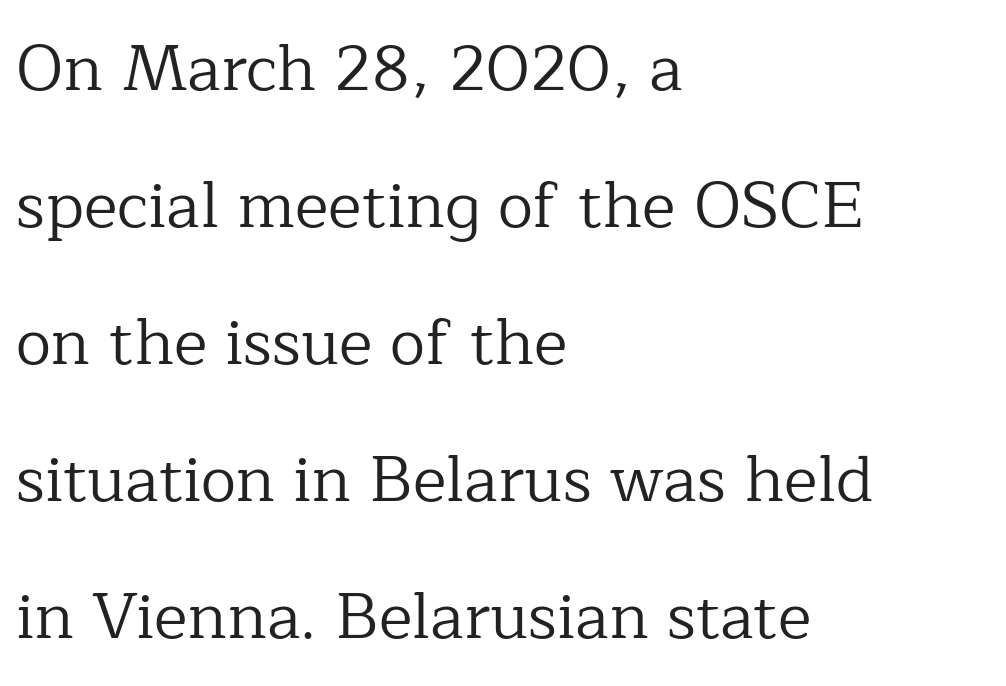
Q: Is the text bold? A: No.
Q: Is the text italic (slanted)? A: No, it is upright.
Q: Is the typeface a serif or a sans-serif typeface? A: Serif.
Q: Is the text underlined? A: No.
Q: How is the paragraph aligned? A: Left-aligned.
Q: Is the spacing between letters normal or unusually wide? A: Normal.
Q: Is the spacing between lines tight, normal or loose? A: Loose.
Q: Width (condensed, normal, or wide)? A: Normal.
Q: Stroke contrast? A: Low.
Q: x-height? A: Medium.
Q: Monospaced? A: No.
